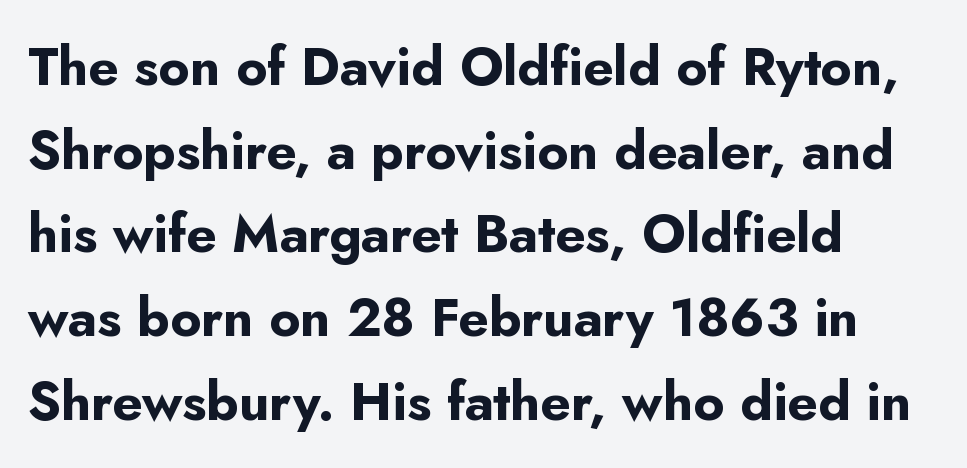
Q: Is the text bold? A: Yes.
Q: Is the text italic (slanted)? A: No, it is upright.
Q: Is the typeface a serif or a sans-serif typeface? A: Sans-serif.
Q: Is the text underlined? A: No.
Q: How is the paragraph aligned? A: Left-aligned.
Q: Is the spacing between letters normal or unusually wide? A: Normal.
Q: Is the spacing between lines tight, normal or loose? A: Normal.
Q: Width (condensed, normal, or wide)? A: Normal.
Q: Stroke contrast? A: Low.
Q: x-height? A: Small.
Q: Monospaced? A: No.
